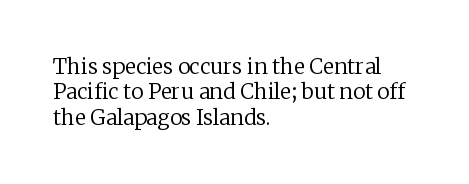
The image shows 21 px text type, upright; set left-aligned, line spacing 1.21x, normal letter spacing, not underlined.
